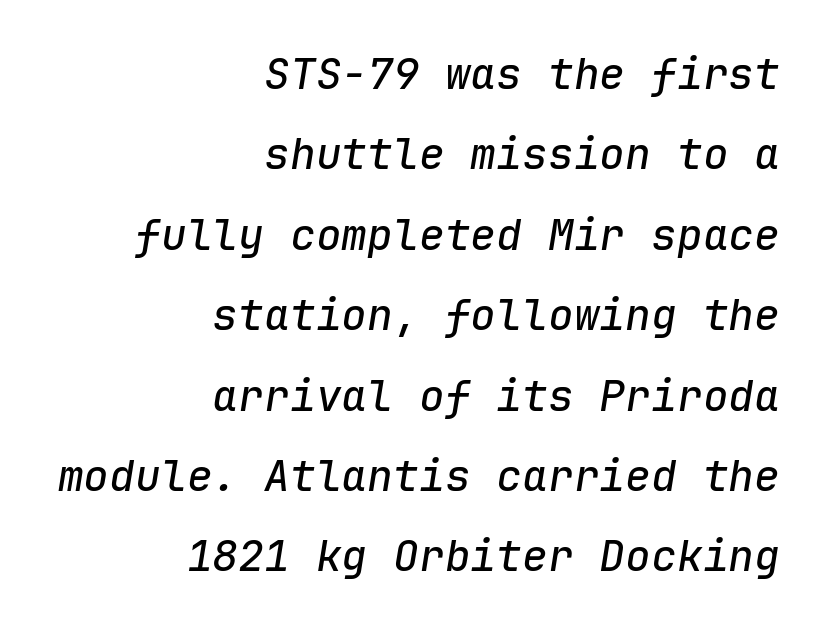
The letterforms sit shoulder to shoulder at normal distance. Honestly, there is no underline to notice here at all. Spacing verdict: monospaced, one width for all characters. Casual observation: everything's shoved over to the right. Characters are canted at an angle relative to the baseline's perpendicular.
